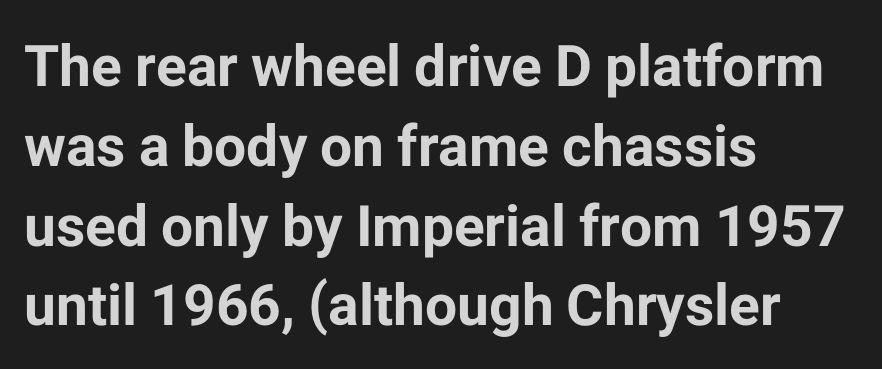
The image shows 57 px bold sans-serif type, upright; set left-aligned, normal line spacing (1.4x), normal letter spacing, not underlined; low stroke contrast and a medium x-height.
